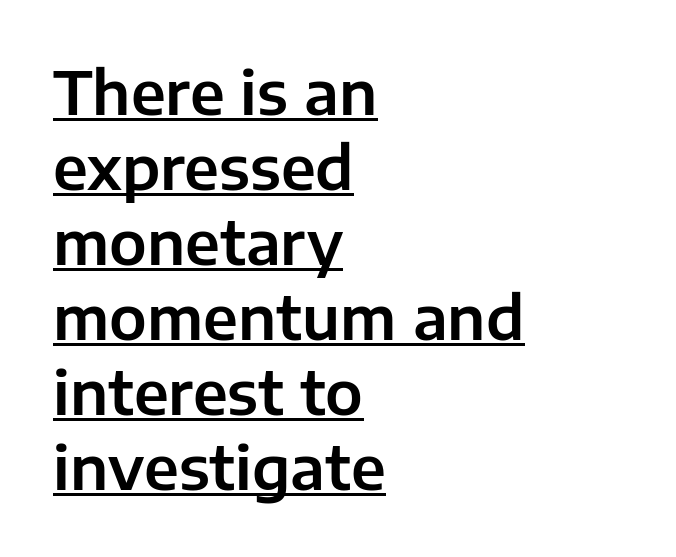
The image shows 60 px sans-serif type, upright; set left-aligned, normal line spacing (1.25x), normal letter spacing, underlined; low stroke contrast and a medium x-height.
